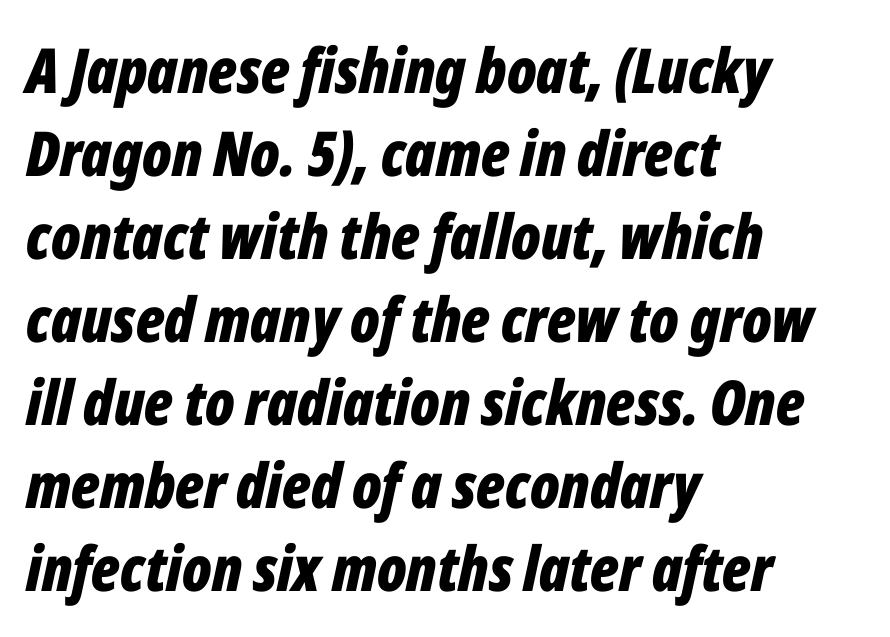
Nobody touched the tracking dial on this one. The specimen reads as italic at a glance. The ragged edge is on the right, which tells us the setting is flush left. Each new line begins a customary step beneath the previous one.
